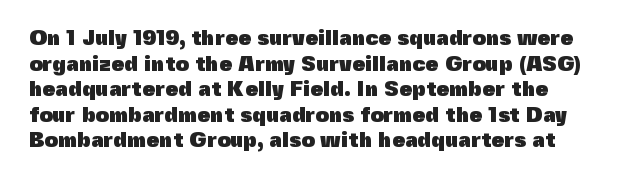
Lines of text with bare space underneath. This rendering leaves character spacing at its baseline value. These lines were composed using upright roman letters. These lines carry a lot of weight — the face is fully bold.
